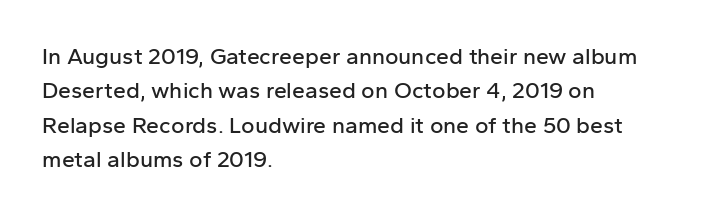
The image shows 23 px text type, upright; set left-aligned, normal line spacing (1.5x), normal letter spacing, not underlined.
